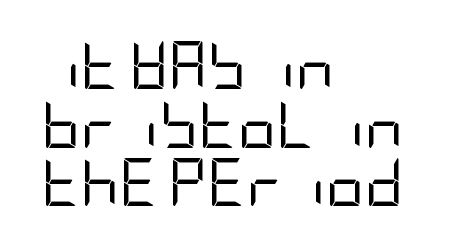
These lines were composed using upright roman letters. Is this a heavy cut? Hardly; it is regular or lighter. Beneath every word, the page is bare. This sample is left-justified, so line endings fall wherever the words run out. The type family on display is of the sans-serif kind. Between one letter and the next there's only the usual sliver of space.
